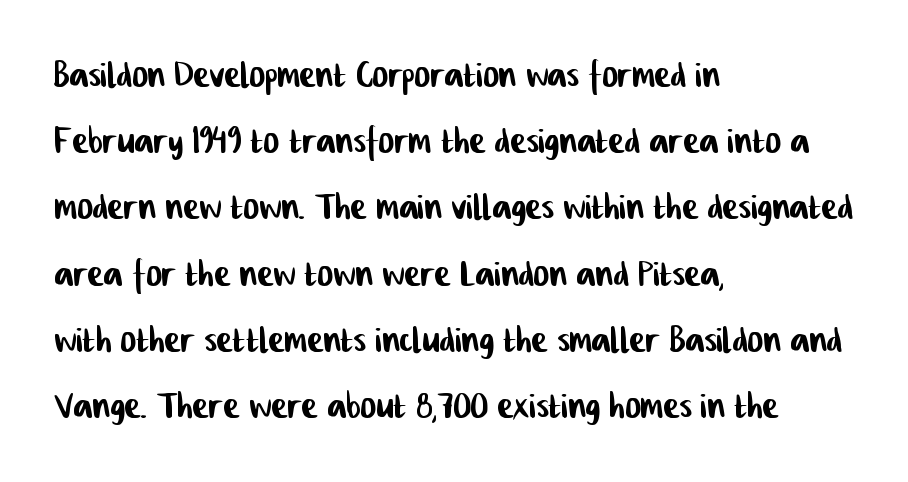
{"serif": "no", "width": "condensed", "stroke_contrast": "low", "x_height": "medium", "monospaced": "no", "underline": "no", "align": "left", "line_spacing": "normal", "line_spacing_ratio": 1.38, "letter_spacing": "normal", "letter_spacing_em": 0.0, "glyph_px": 48}
